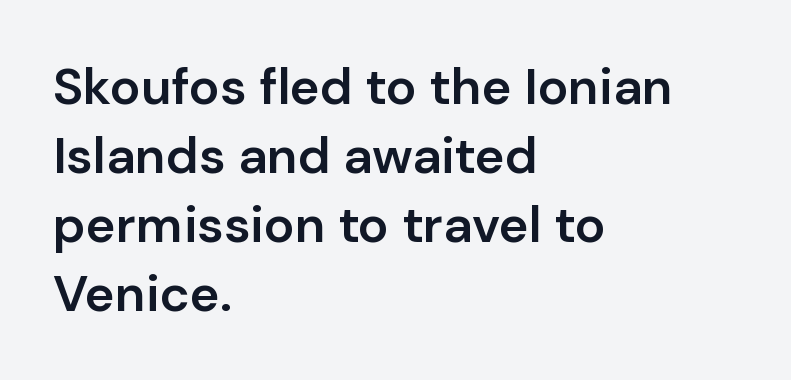
Normally led — the rows are evenly, conventionally spaced. Bare-footed words on every line. The line texture is even and compact thanks to regular tracking. One-word summary of the alignment: left.
